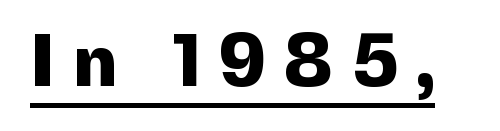
{"serif": "no", "italic": "no", "bold": "yes", "weight": "heavy", "width": "normal", "x_height": "medium", "monospaced": "no", "underline": "yes", "letter_spacing": "wide", "letter_spacing_em": 0.24, "glyph_px": 74}
